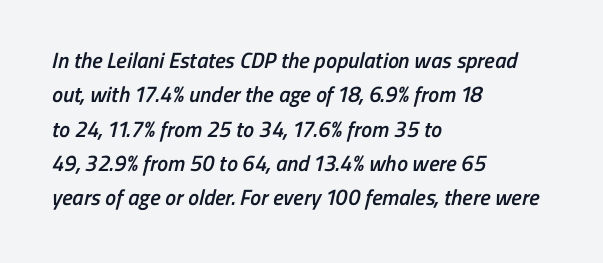
A normal amount of white space separates one row of letters from the next. The compositor pushed each line to the left boundary. The string is rendered with underlining switched off. Does extra space separate the letters? No, they use regular spacing.
